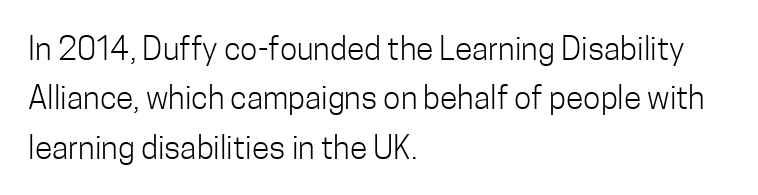
{"serif": "no", "italic": "no", "bold": "no", "weight": "light", "width": "condensed", "stroke_contrast": "low", "x_height": "medium", "monospaced": "no", "underline": "no", "align": "left", "line_spacing": "normal", "line_spacing_ratio": 1.54, "letter_spacing": "normal", "letter_spacing_em": 0.0, "glyph_px": 32}
